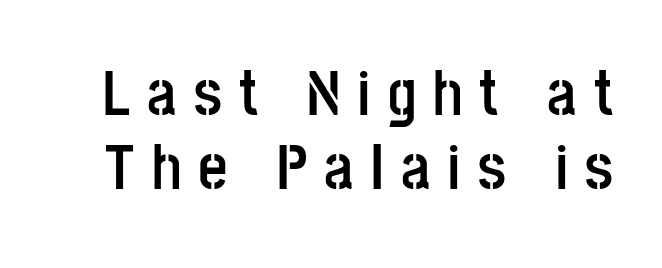
Nothing sits at the stroke ends, so this counts as sans-serif. Quick note: not italic, upright. Every letter is thick-stroked: bold, no question. Is there much room between lines? No — they nearly touch. Spacing verdict: proportional, widths tailored to each character. Does extra space separate the letters? Yes, quite a lot of it.
